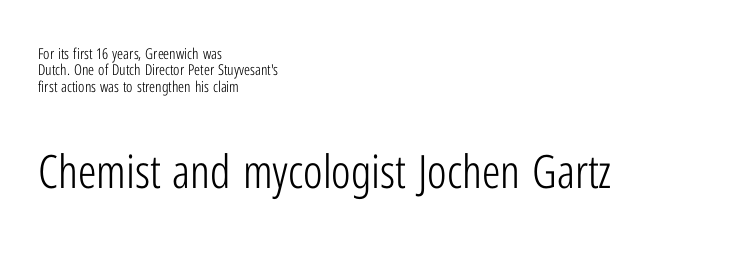
The image shows 46 px light, condensed sans-serif type, upright; set left-aligned, tight line spacing (1.1x), normal letter spacing, not underlined; the second (bottom) block is 3.07x larger; low stroke contrast and a medium x-height.
